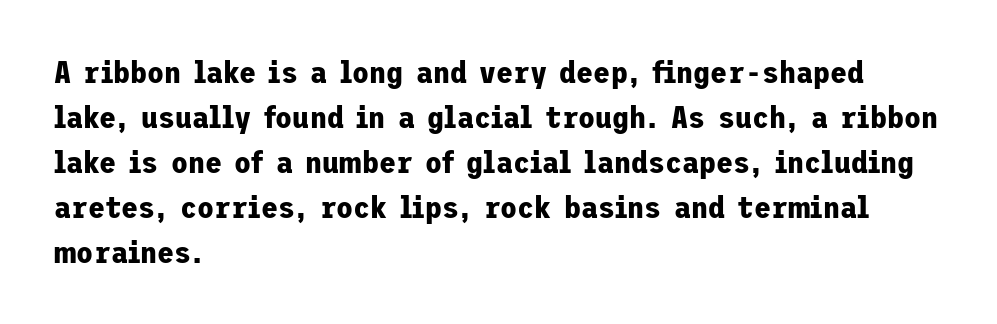
{"serif": "no", "italic": "no", "bold": "yes", "weight": "bold", "width": "normal", "stroke_contrast": "low", "x_height": "medium", "underline": "no", "align": "left", "line_spacing": "normal", "line_spacing_ratio": 1.45, "letter_spacing": "normal", "letter_spacing_em": 0.0, "glyph_px": 31}
